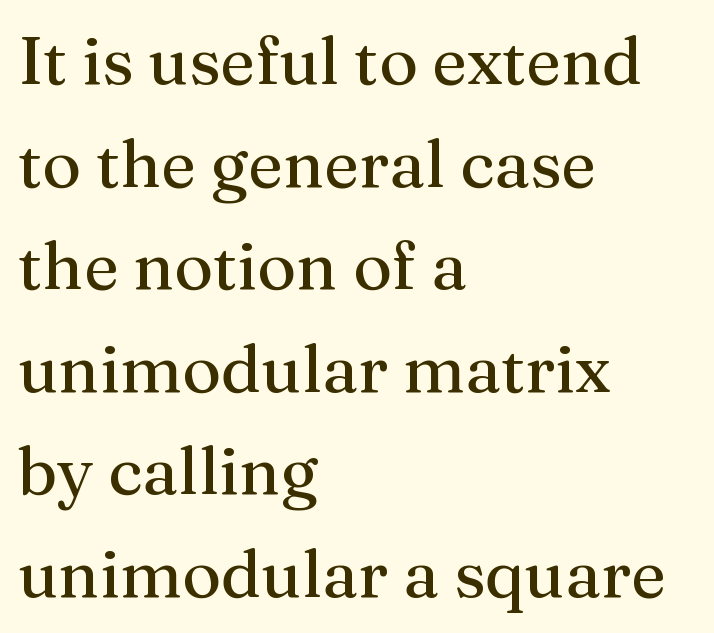
{"serif": "yes", "italic": "no", "width": "normal", "stroke_contrast": "medium", "x_height": "medium", "monospaced": "no", "underline": "no", "align": "left", "line_spacing": "normal", "line_spacing_ratio": 1.53, "letter_spacing": "normal", "letter_spacing_em": 0.0, "glyph_px": 67}
